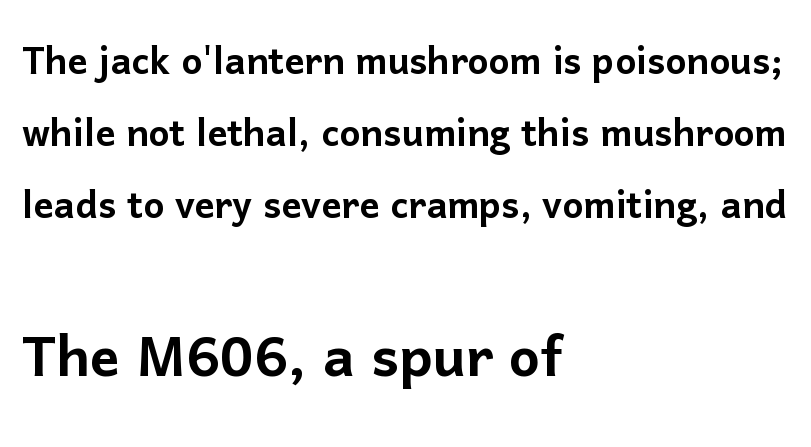
Q: Is the text italic (slanted)? A: No, it is upright.
Q: Is the typeface a serif or a sans-serif typeface? A: Sans-serif.
Q: Is the text underlined? A: No.
Q: How is the paragraph aligned? A: Left-aligned.
Q: Is the spacing between letters normal or unusually wide? A: Normal.
Q: Is the spacing between lines tight, normal or loose? A: Normal.
Q: Which block of text is set in a larger size, the first (top) or the second (bottom)? A: The second (bottom) one.
Q: Width (condensed, normal, or wide)? A: Normal.
Q: Stroke contrast? A: Low.
Q: x-height? A: Medium.
Q: Monospaced? A: No.
